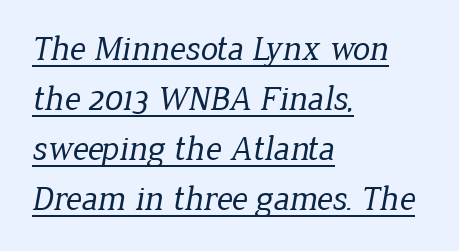
The image shows 35 px regular-weight serif type; set left-aligned, normal line spacing (1.43x), normal letter spacing, underlined; low stroke contrast and a medium x-height.
